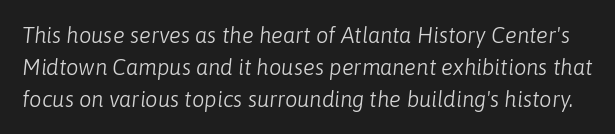
The image shows 22 px text type, italic (leaning right); set normal line spacing (1.45x), normal letter spacing, not underlined.
